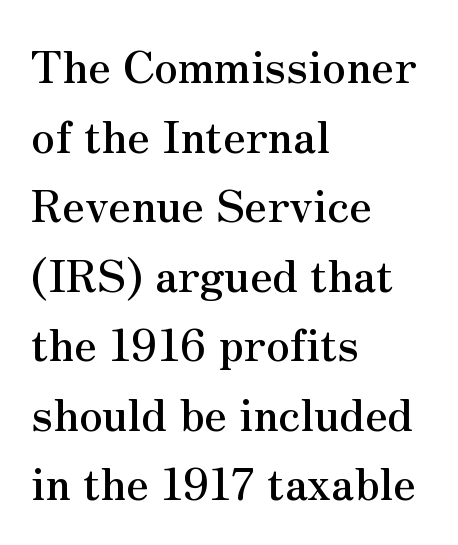
Q: Is the text italic (slanted)? A: No, it is upright.
Q: Is the typeface a serif or a sans-serif typeface? A: Serif.
Q: Is the text underlined? A: No.
Q: How is the paragraph aligned? A: Left-aligned.
Q: Is the spacing between letters normal or unusually wide? A: Normal.
Q: Is the spacing between lines tight, normal or loose? A: Normal.
Q: Width (condensed, normal, or wide)? A: Normal.
Q: Stroke contrast? A: Medium.
Q: x-height? A: Small.
Q: Monospaced? A: No.
